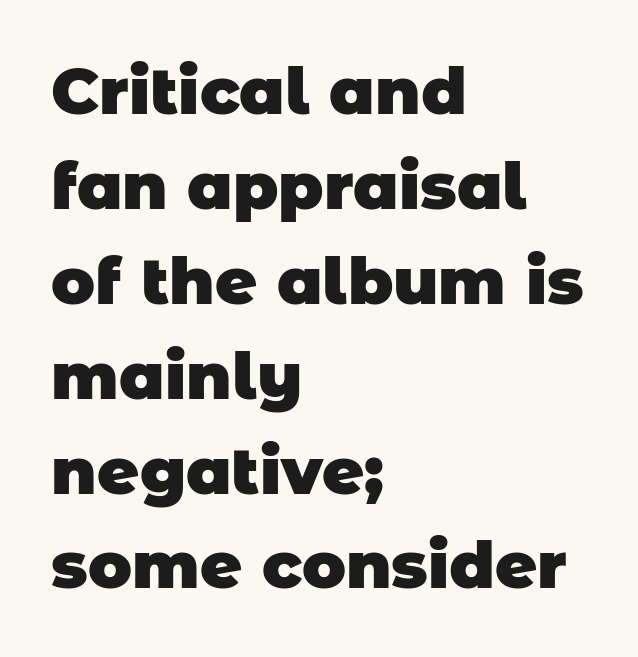
The image shows 65 px heavy sans-serif type; set left-aligned, normal line spacing (1.46x), normal letter spacing, not underlined; low stroke contrast and a large x-height.
